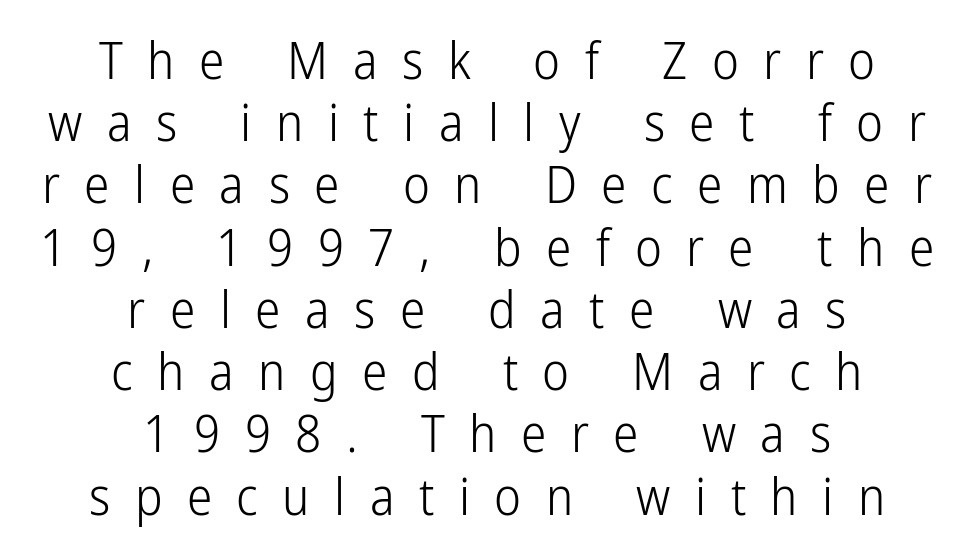
The image shows 51 px light, condensed sans-serif type, upright; set centered, line spacing 1.22x, unusually wide letter spacing (+0.48 em), not underlined; low stroke contrast and a medium x-height.
